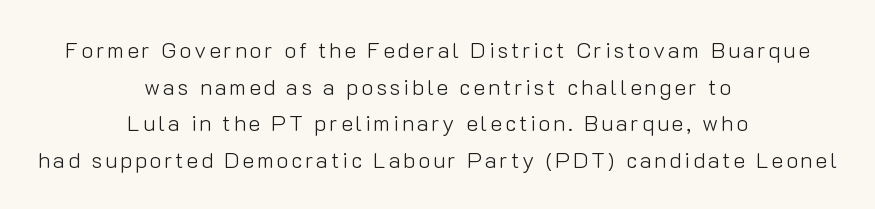
{"italic": "no", "bold": "no", "underline": "no", "align": "center", "line_spacing": "normal", "line_spacing_ratio": 1.67, "glyph_px": 22}
